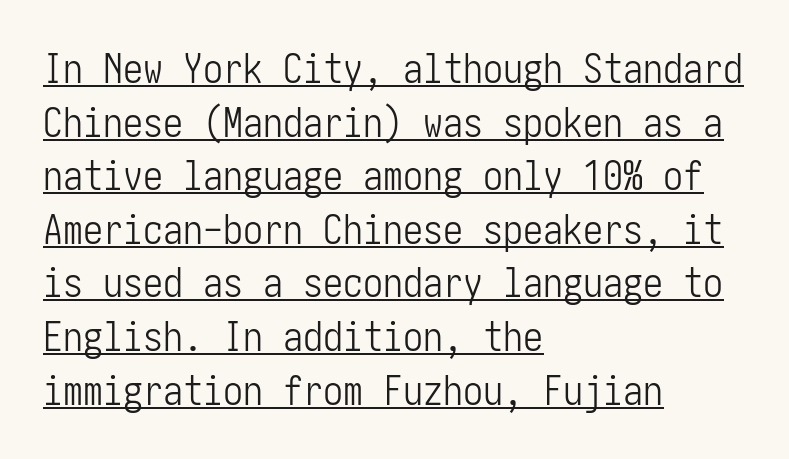
Caption: lettering with a line underneath. Short note: letters normally spaced. Tall strokes in this sample are plumb rather than angled. The letterforms sit at book weight or below.
